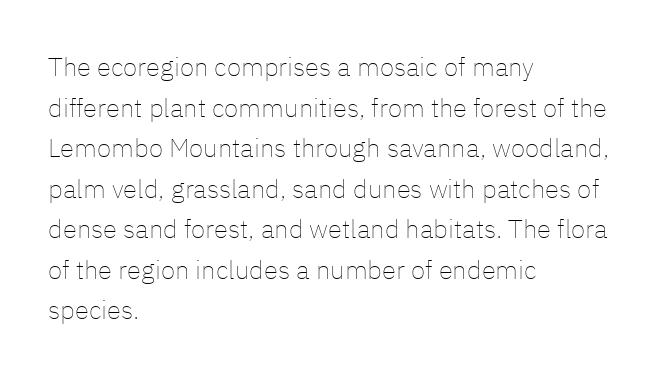
Q: Is the text bold? A: No.
Q: Is the text italic (slanted)? A: No, it is upright.
Q: Is the text underlined? A: No.
Q: How is the paragraph aligned? A: Left-aligned.
Q: Is the spacing between letters normal or unusually wide? A: Normal.
Q: Is the spacing between lines tight, normal or loose? A: Normal.
